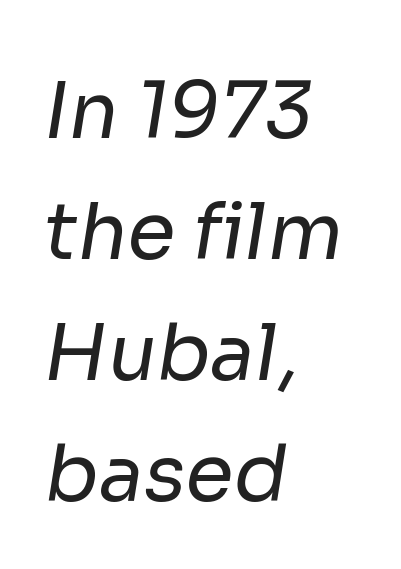
Q: Is the text bold? A: No.
Q: Is the typeface a serif or a sans-serif typeface? A: Sans-serif.
Q: Is the text underlined? A: No.
Q: How is the paragraph aligned? A: Left-aligned.
Q: Is the spacing between letters normal or unusually wide? A: Normal.
Q: Is the spacing between lines tight, normal or loose? A: Normal.
Q: Width (condensed, normal, or wide)? A: Normal.
Q: Stroke contrast? A: Low.
Q: x-height? A: Medium.
Q: Monospaced? A: No.
